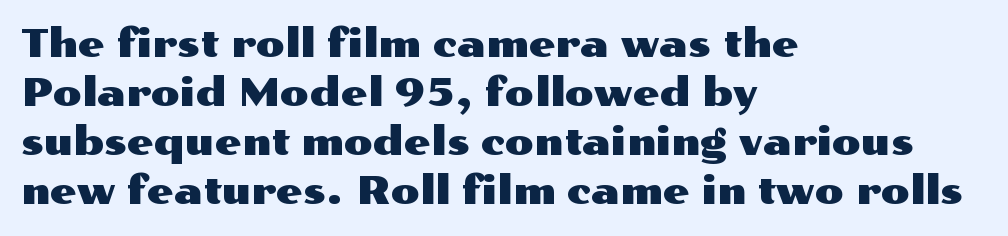
Q: Is the text italic (slanted)? A: No, it is upright.
Q: Is the typeface a serif or a sans-serif typeface? A: Sans-serif.
Q: Is the text underlined? A: No.
Q: How is the paragraph aligned? A: Left-aligned.
Q: Is the spacing between letters normal or unusually wide? A: Normal.
Q: Is the spacing between lines tight, normal or loose? A: Normal.
Q: Width (condensed, normal, or wide)? A: Wide.
Q: Stroke contrast? A: Medium.
Q: x-height? A: Medium.
Q: Monospaced? A: No.
